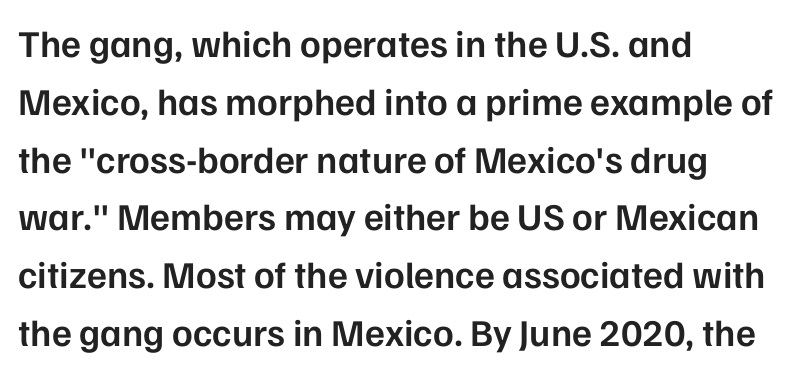
Varying glyph widths throughout — classic text-font behaviour. Posture: straight, roman, zero tilt. Clear beneath every line of the passage. Notice how descenders clear the ascenders below comfortably — that's standard leading.
